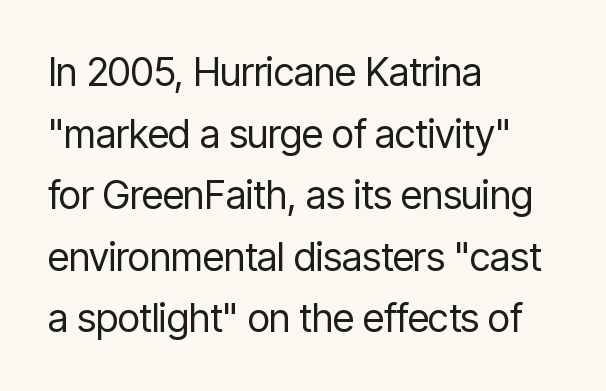
{"serif": "no", "italic": "no", "bold": "no", "weight": "regular", "width": "condensed", "stroke_contrast": "low", "x_height": "medium", "monospaced": "no", "underline": "no", "align": "left", "line_spacing": "normal", "line_spacing_ratio": 1.58, "letter_spacing": "normal", "letter_spacing_em": 0.0, "glyph_px": 39}
